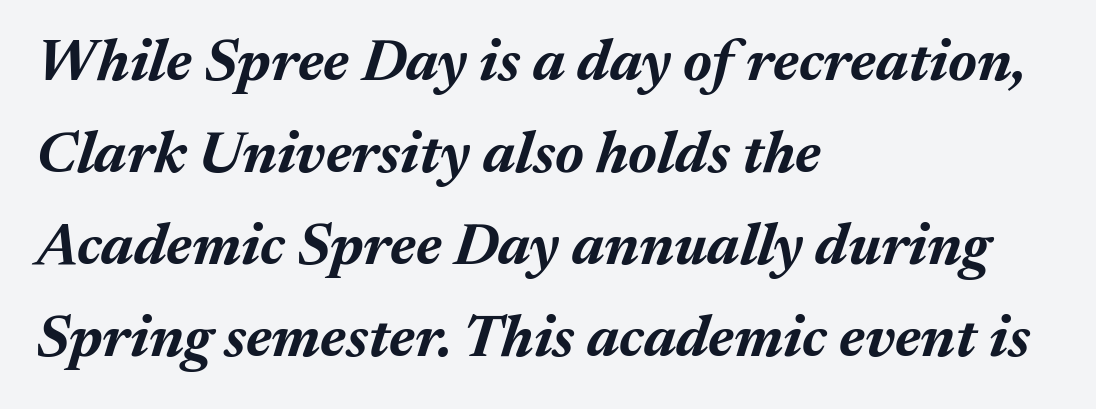
Q: Is the text bold? A: Yes.
Q: Is the text italic (slanted)? A: Yes, it leans right by about 17 degrees.
Q: Is the text underlined? A: No.
Q: How is the paragraph aligned? A: Left-aligned.
Q: Is the spacing between letters normal or unusually wide? A: Normal.
Q: Is the spacing between lines tight, normal or loose? A: Normal.
Q: Width (condensed, normal, or wide)? A: Normal.
Q: Stroke contrast? A: Medium.
Q: x-height? A: Medium.
Q: Monospaced? A: No.
